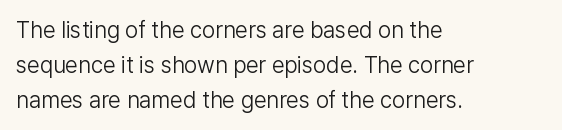
{"italic": "no", "bold": "no", "underline": "no", "align": "left", "line_spacing": "normal", "line_spacing_ratio": 1.52, "letter_spacing": "normal", "letter_spacing_em": 0.0, "glyph_px": 23}
